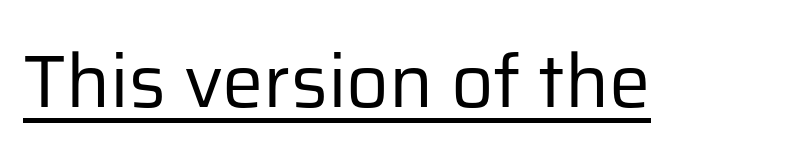
Proportional: the letters do not fall into vertical columns. This rendering leaves character spacing at its baseline value. Weight: not bold — regular or lighter. The specimen includes a rule beneath the text block's lines. Is this a sans? Yes — the strokes have no serifs.
